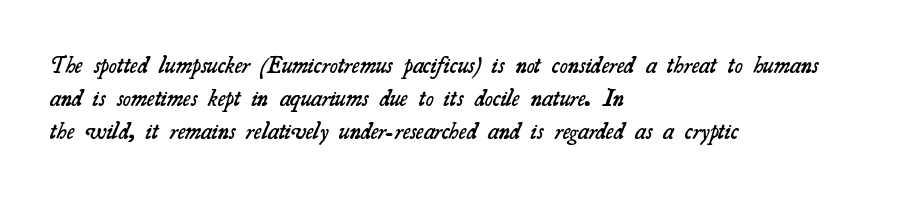
Quick note: underline off. The face used here is a semibold: visibly heavier than regular, lighter than bold. Honestly, the letter spacing is just normal — you wouldn't notice it. What's the leading like? Ordinary, nothing unusual. Layout note: lines flush left.
